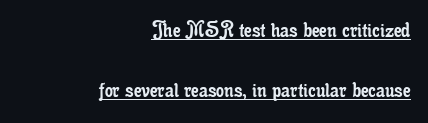
Between one letter and the next there's only the usual sliver of space. No chunkiness to these letters — they're not bold. In terms of leading, this rendering errs on the spacious side. Posture: vertical.
